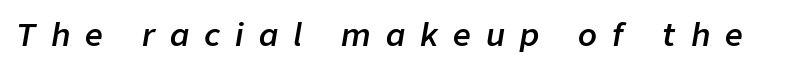
The image shows 31 px semibold type, italic (leaning right); set unusually wide letter spacing (+0.49 em), not underlined; low stroke contrast and a medium x-height.
